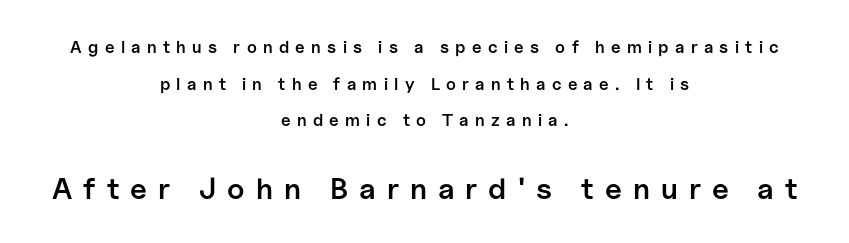
The image shows 30 px semibold sans-serif type, upright; set centered, loose line spacing (2.15x), unusually wide letter spacing (+0.37 em), not underlined; the second (bottom) block is 1.76x larger; low stroke contrast and a medium x-height.
